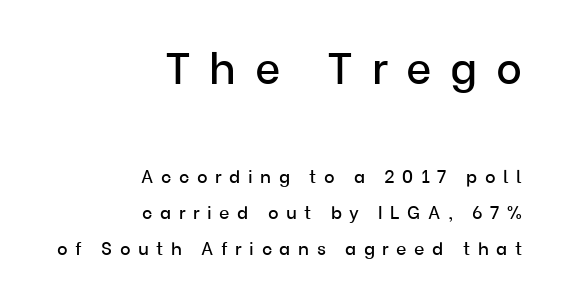
Q: Is the text italic (slanted)? A: No, it is upright.
Q: Is the typeface a serif or a sans-serif typeface? A: Sans-serif.
Q: Is the text underlined? A: No.
Q: How is the paragraph aligned? A: Right-aligned.
Q: Is the spacing between letters normal or unusually wide? A: Unusually wide.
Q: Is the spacing between lines tight, normal or loose? A: Loose.
Q: Which block of text is set in a larger size, the first (top) or the second (bottom)? A: The first (top) one.
Q: Width (condensed, normal, or wide)? A: Normal.
Q: Stroke contrast? A: Low.
Q: x-height? A: Medium.
Q: Monospaced? A: No.
